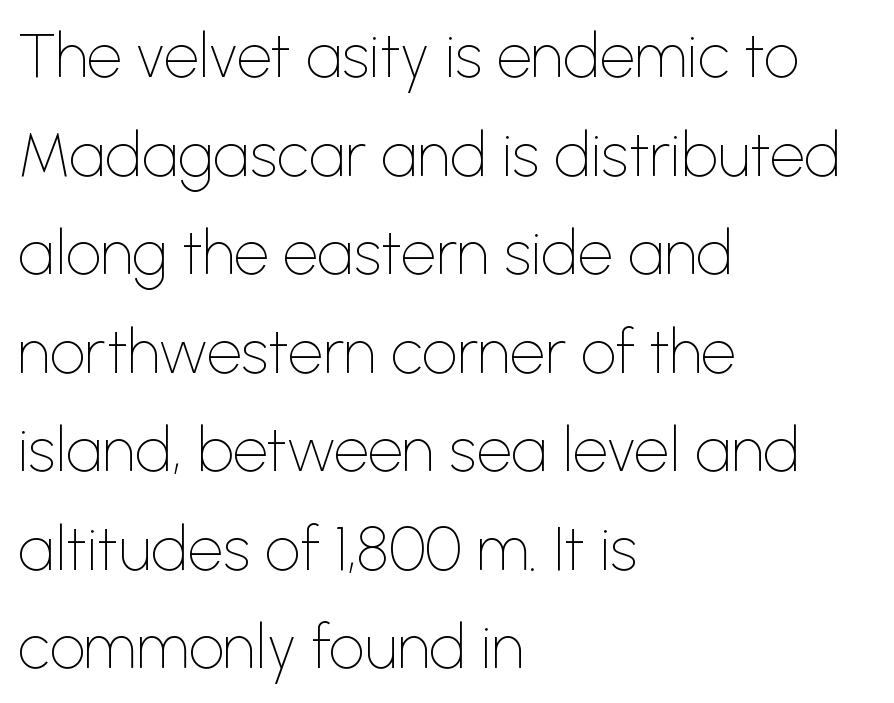
Q: Is the text bold? A: No.
Q: Is the text italic (slanted)? A: No, it is upright.
Q: Is the typeface a serif or a sans-serif typeface? A: Sans-serif.
Q: Is the text underlined? A: No.
Q: How is the paragraph aligned? A: Left-aligned.
Q: Is the spacing between letters normal or unusually wide? A: Normal.
Q: Is the spacing between lines tight, normal or loose? A: Normal.
Q: Width (condensed, normal, or wide)? A: Normal.
Q: Stroke contrast? A: Low.
Q: x-height? A: Medium.
Q: Monospaced? A: No.
